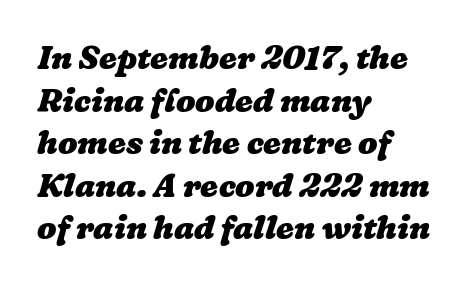
The image shows 32 px heavy, wide type; set left-aligned, normal line spacing (1.33x), normal letter spacing, not underlined; low stroke contrast and a medium x-height.
